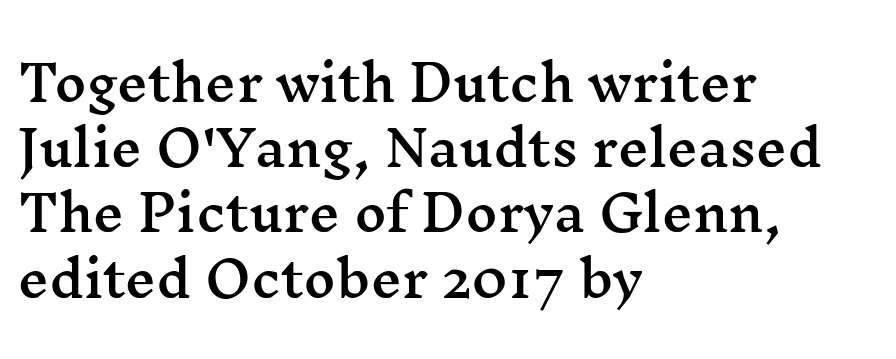
The paragraph has a hard left edge and a soft right edge. In terms of letterform style, serifs are clearly present. The rendering uses natural spacing where letterforms have individual widths. Between one letter and the next there's only the usual sliver of space. Posture: straight, roman, zero tilt. Just letters on the line, the space beneath them empty.
